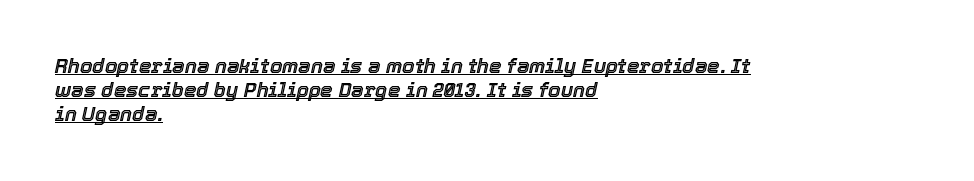
{"italic": "yes", "lean": "right", "slant_degrees": 12, "underline": "yes", "align": "left", "line_spacing_ratio": 1.21, "letter_spacing": "normal", "letter_spacing_em": 0.0, "glyph_px": 20}
